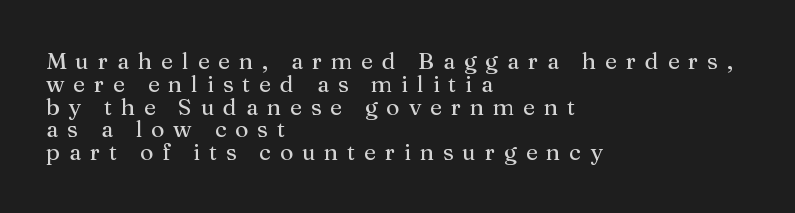
{"italic": "no", "underline": "no", "align": "left", "line_spacing": "tight", "line_spacing_ratio": 0.99, "letter_spacing": "wide", "letter_spacing_em": 0.38, "glyph_px": 23}
